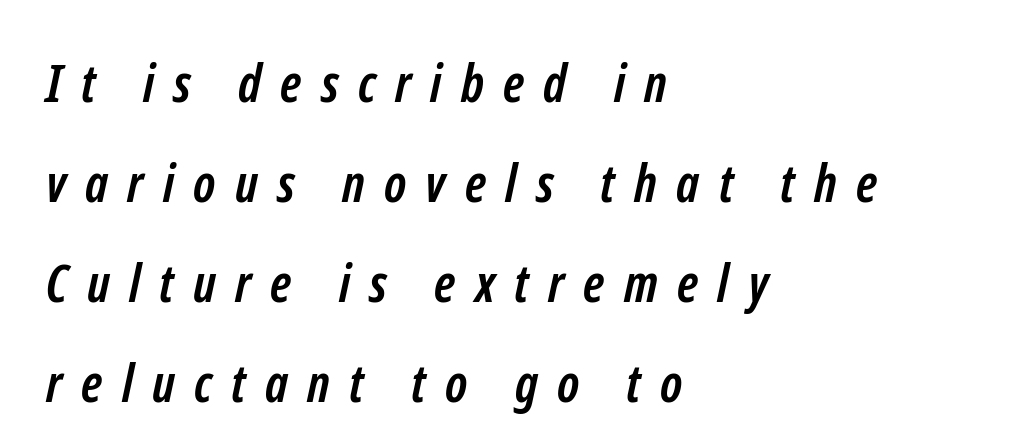
The image shows 52 px semibold, condensed sans-serif type; set left-aligned, loose line spacing (1.92x), unusually wide letter spacing (+0.37 em), not underlined; low stroke contrast and a medium x-height.
